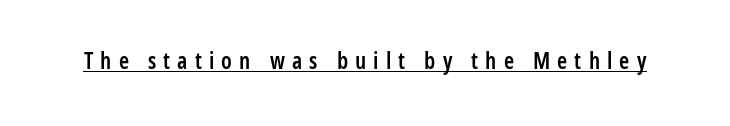
The image shows 23 px text type, upright; set unusually wide letter spacing (+0.31 em), underlined.
